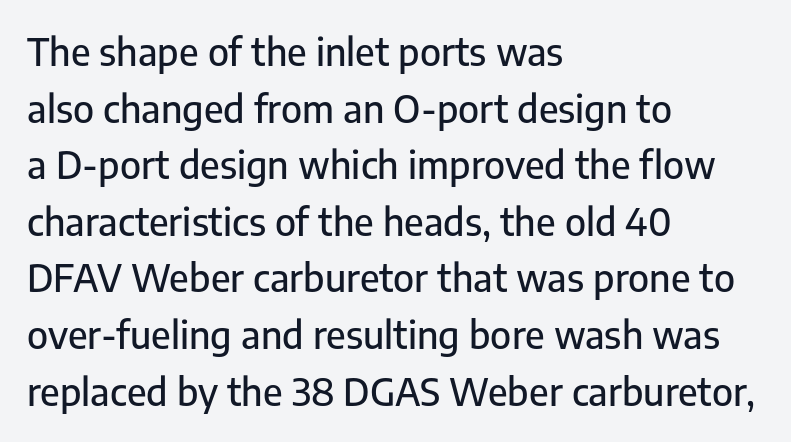
Letter spacing: default. The lines in this sample share a left origin and differ only in where they stop. Examine the stroke ends and you'll find no serifs. The block of text has a typical density, with ordinary space between rows. Rendered with straight, roman letterforms. The space directly below the letters is spotless.
